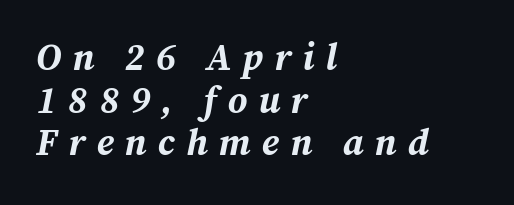
Q: Is the text bold? A: Yes.
Q: Is the text italic (slanted)? A: Yes, it leans right by about 12 degrees.
Q: Is the text underlined? A: No.
Q: How is the paragraph aligned? A: Left-aligned.
Q: Is the spacing between letters normal or unusually wide? A: Unusually wide.
Q: Is the spacing between lines tight, normal or loose? A: Tight.
Q: Width (condensed, normal, or wide)? A: Normal.
Q: Stroke contrast? A: Medium.
Q: x-height? A: Medium.
Q: Monospaced? A: No.
